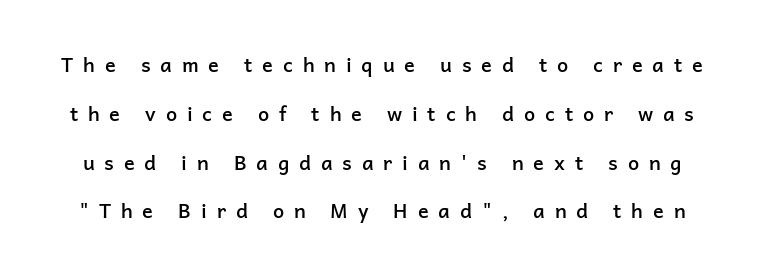
The image shows 20 px text type, upright; set loose line spacing (2.44x), unusually wide letter spacing (+0.49 em), not underlined.
